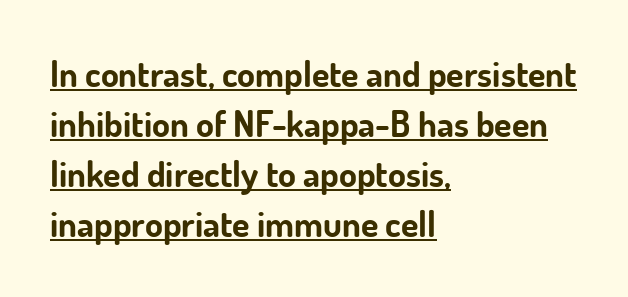
Q: Is the text bold? A: Yes.
Q: Is the text italic (slanted)? A: No, it is upright.
Q: Is the typeface a serif or a sans-serif typeface? A: Sans-serif.
Q: Is the text underlined? A: Yes.
Q: How is the paragraph aligned? A: Left-aligned.
Q: Is the spacing between letters normal or unusually wide? A: Normal.
Q: Is the spacing between lines tight, normal or loose? A: Normal.
Q: Width (condensed, normal, or wide)? A: Normal.
Q: Stroke contrast? A: Low.
Q: x-height? A: Small.
Q: Monospaced? A: No.
